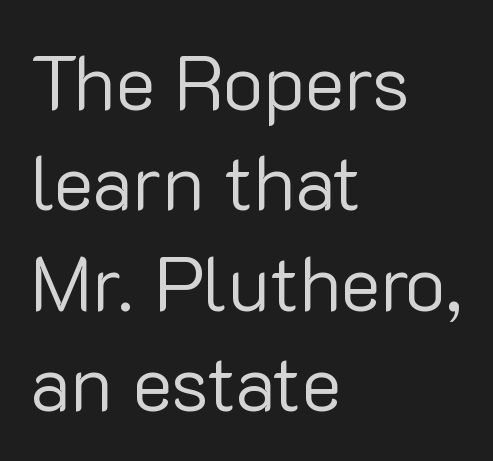
{"serif": "no", "italic": "no", "bold": "no", "weight": "regular", "width": "normal", "stroke_contrast": "low", "x_height": "medium", "monospaced": "no", "underline": "no", "align": "left", "line_spacing": "normal", "line_spacing_ratio": 1.32, "letter_spacing": "normal", "letter_spacing_em": 0.0, "glyph_px": 76}
